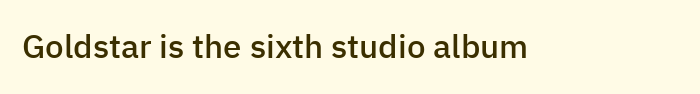
The image shows 33 px semibold sans-serif type, upright; set normal letter spacing, not underlined; low stroke contrast and a medium x-height.
